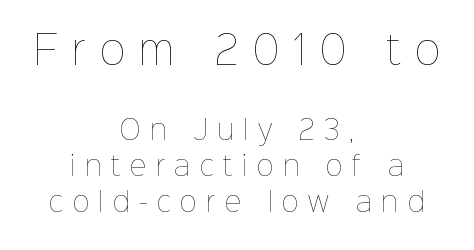
The image shows 39 px thin type, upright; set centered, normal line spacing (1.38x), unusually wide letter spacing (+0.36 em), not underlined; the first (top) block is 1.5x larger; low stroke contrast and a medium x-height.
